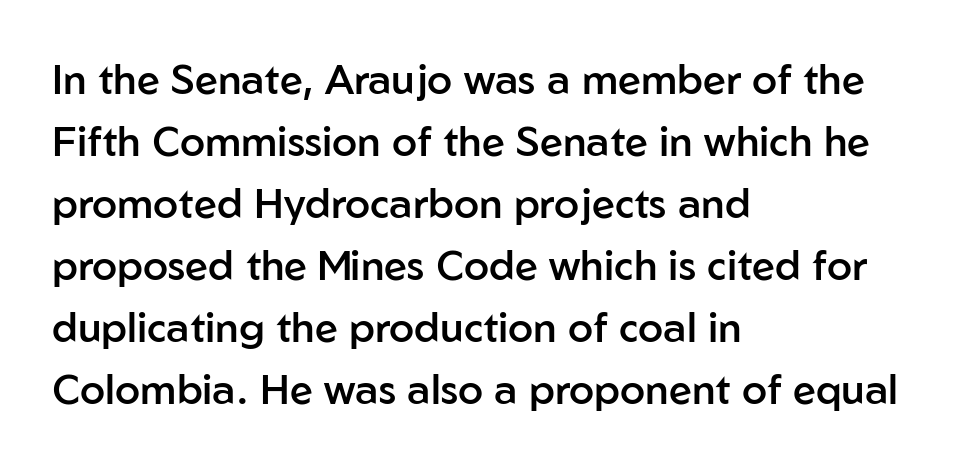
The image shows 41 px semibold sans-serif type, upright; set left-aligned, normal line spacing (1.51x), normal letter spacing, not underlined; low stroke contrast and a medium x-height.
